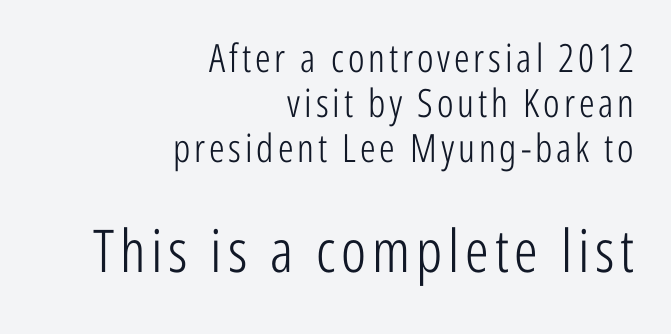
The image shows 59 px light, condensed sans-serif type, upright; set right-aligned, tight line spacing (1.15x), not underlined; the second (bottom) block is 1.51x larger; low stroke contrast and a medium x-height.
